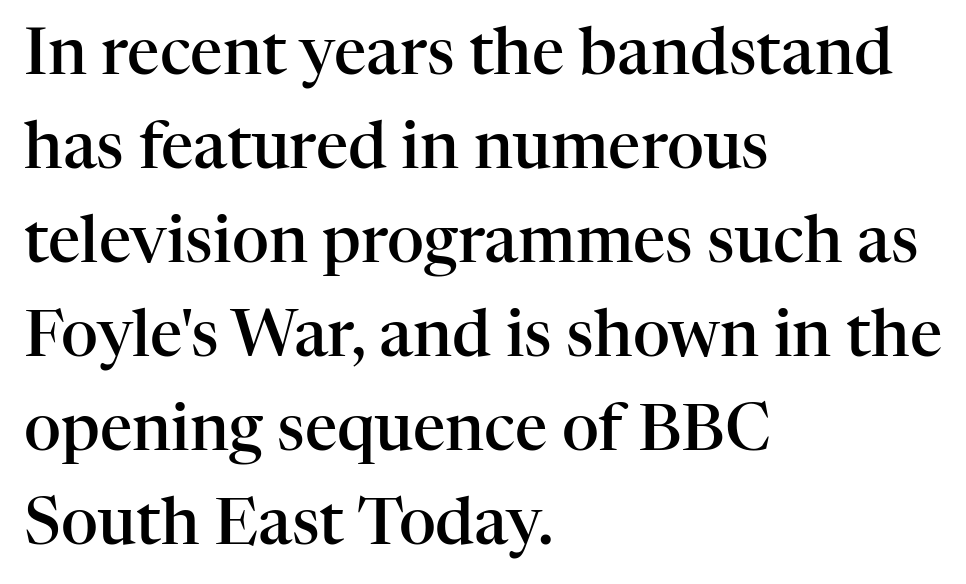
Spacing between characters is what you'd get straight out of the box. The paragraph shown leans on its left margin. These lines are rendered in a variable-pitch font. The axis of the letterforms is exactly vertical.
